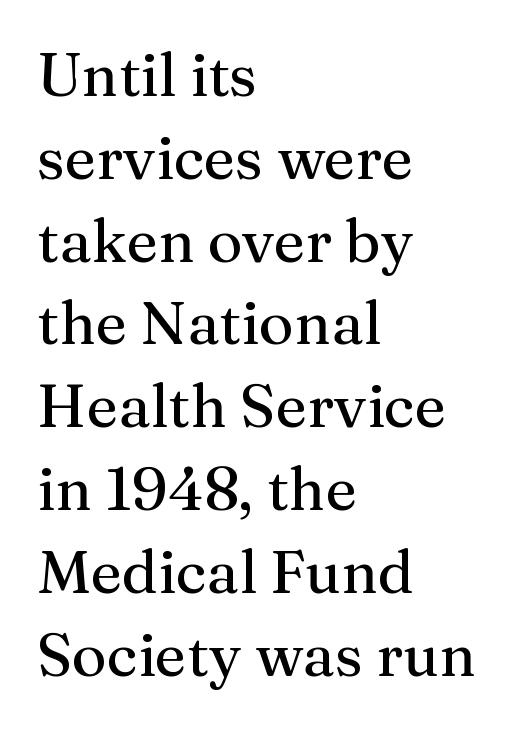
Q: Is the text italic (slanted)? A: No, it is upright.
Q: Is the typeface a serif or a sans-serif typeface? A: Serif.
Q: Is the text underlined? A: No.
Q: How is the paragraph aligned? A: Left-aligned.
Q: Is the spacing between letters normal or unusually wide? A: Normal.
Q: Is the spacing between lines tight, normal or loose? A: Normal.
Q: Width (condensed, normal, or wide)? A: Normal.
Q: Stroke contrast? A: Medium.
Q: x-height? A: Medium.
Q: Monospaced? A: No.
